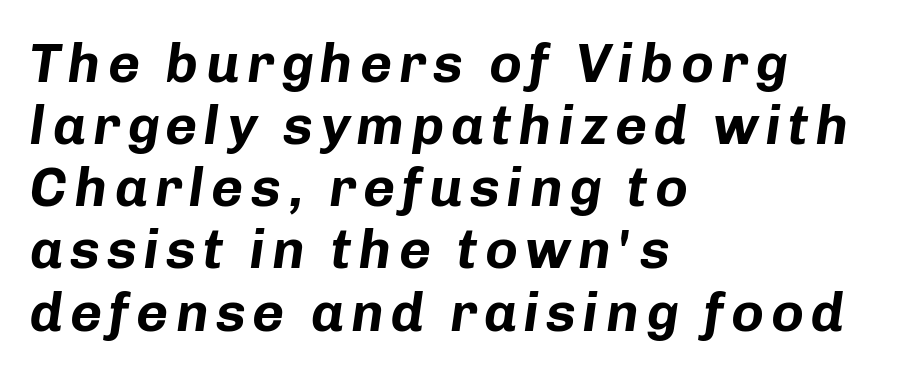
{"italic": "yes", "lean": "right", "slant_degrees": 8, "bold": "yes", "weight": "bold", "width": "normal", "stroke_contrast": "low", "x_height": "medium", "monospaced": "no", "underline": "no", "align": "left", "line_spacing": "tight", "line_spacing_ratio": 1.13, "glyph_px": 55}
